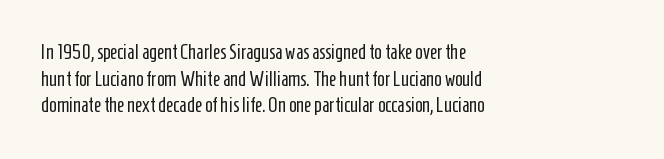
Does the copy run flush right? No — it runs flush left. The block of text has a typical density, with ordinary space between rows. This sample uses plain, unmodified letter spacing. The zone under the glyphs is completely vacant. A roman cut, with each character standing at attention. Stem width sits at or under what a default text font uses.
